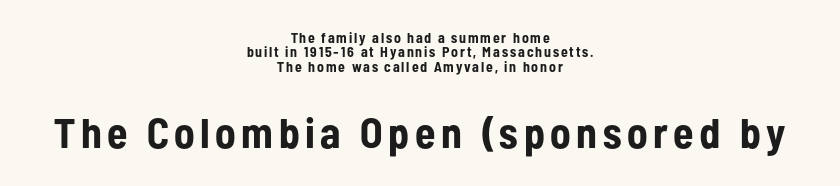
The image shows 42 px bold, condensed sans-serif type, upright; set centered, tight line spacing (1.03x), not underlined; the second (bottom) block is 3.0x larger; low stroke contrast and a medium x-height.
